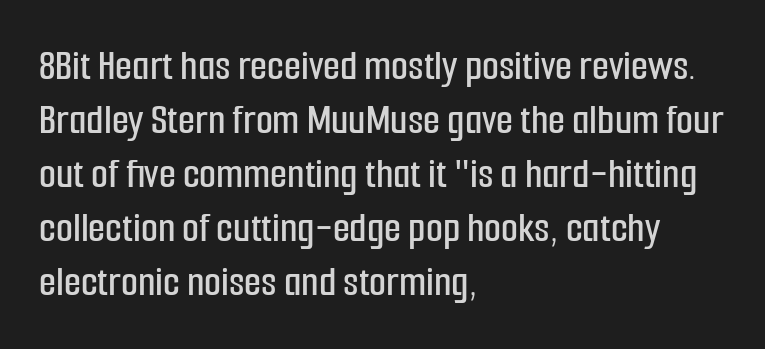
The image shows 44 px condensed sans-serif type, upright; set left-aligned, line spacing 1.23x, normal letter spacing, not underlined; low stroke contrast and a medium x-height.
